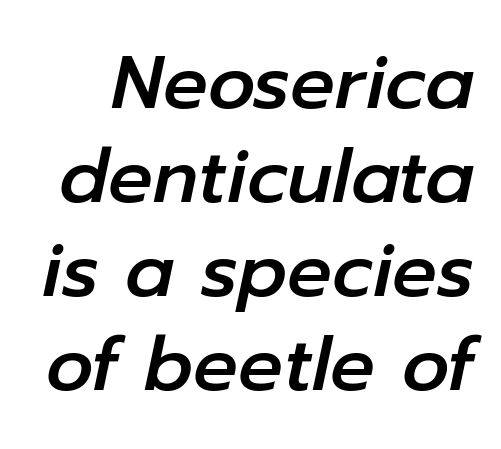
The image shows 74 px text type, italic (leaning right); set normal line spacing (1.27x), normal letter spacing, not underlined; low stroke contrast and a medium x-height.
